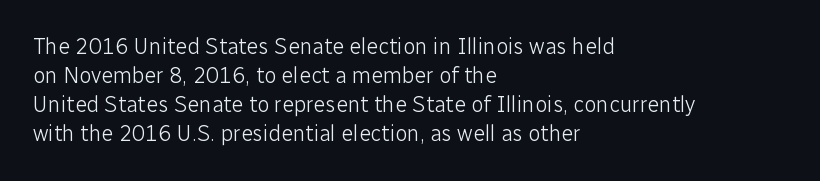
Q: Is the text bold? A: No.
Q: Is the text italic (slanted)? A: No, it is upright.
Q: Is the text underlined? A: No.
Q: How is the paragraph aligned? A: Left-aligned.
Q: Is the spacing between letters normal or unusually wide? A: Normal.
Q: Is the spacing between lines tight, normal or loose? A: Normal.
